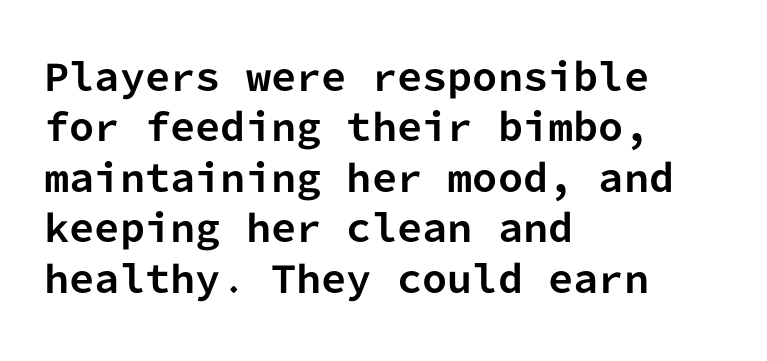
Q: Is the text bold? A: Yes.
Q: Is the text italic (slanted)? A: No, it is upright.
Q: Is the typeface a serif or a sans-serif typeface? A: Sans-serif.
Q: Is the text underlined? A: No.
Q: How is the paragraph aligned? A: Left-aligned.
Q: Is the spacing between letters normal or unusually wide? A: Normal.
Q: Is the spacing between lines tight, normal or loose? A: Normal.
Q: Width (condensed, normal, or wide)? A: Normal.
Q: Stroke contrast? A: Low.
Q: x-height? A: Medium.
Q: Monospaced? A: Yes.
